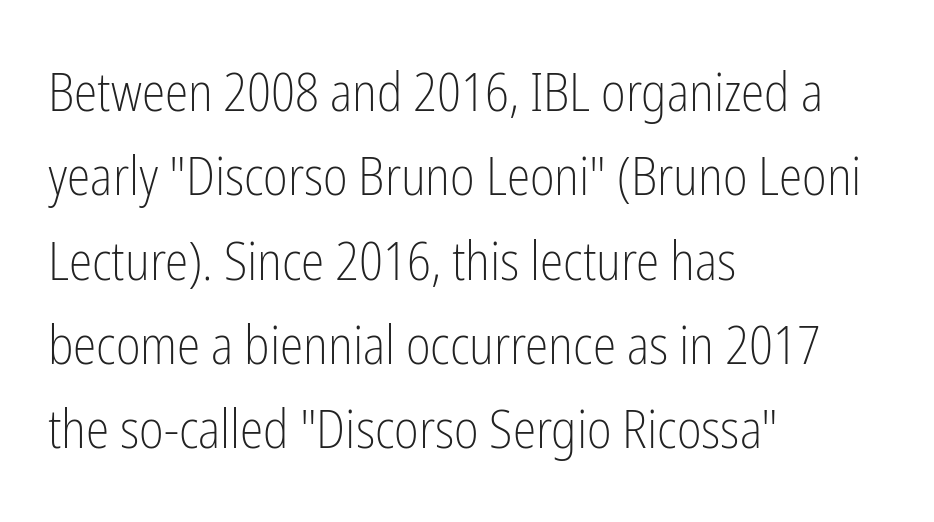
Does the copy run flush right? No — it runs flush left. The text was rendered using a sans face with plain stroke endings. No extra tracking has been applied to these lines. Each letter keeps its own natural width here, so spacing adapts to shape.
